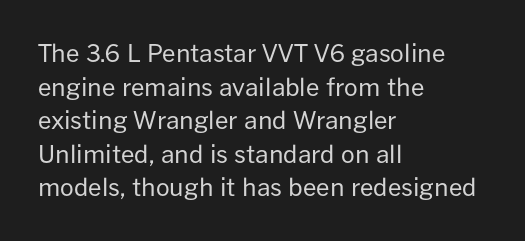
Q: Is the text bold? A: No.
Q: Is the text italic (slanted)? A: No, it is upright.
Q: Is the text underlined? A: No.
Q: How is the paragraph aligned? A: Left-aligned.
Q: Is the spacing between letters normal or unusually wide? A: Normal.
Q: Is the spacing between lines tight, normal or loose? A: Normal.
